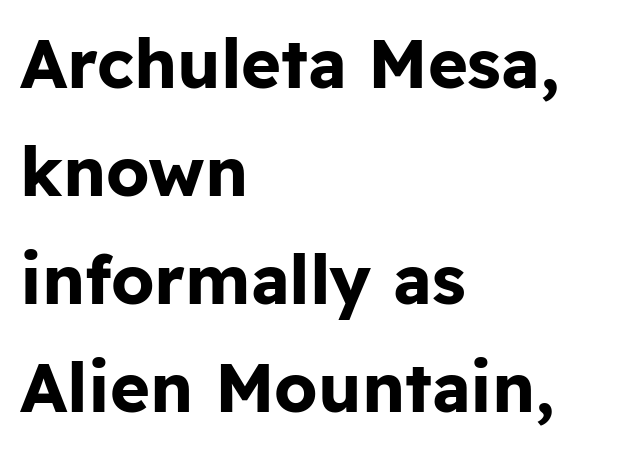
The image shows 68 px bold sans-serif type, upright; set left-aligned, normal line spacing (1.59x), normal letter spacing, not underlined; low stroke contrast and a medium x-height.
